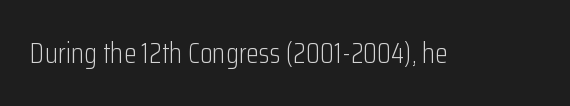
Q: Is the text bold? A: No.
Q: Is the text italic (slanted)? A: No, it is upright.
Q: Is the typeface a serif or a sans-serif typeface? A: Sans-serif.
Q: Is the text underlined? A: No.
Q: Is the spacing between letters normal or unusually wide? A: Normal.
Q: Width (condensed, normal, or wide)? A: Condensed.
Q: Stroke contrast? A: Low.
Q: x-height? A: Medium.
Q: Monospaced? A: No.
